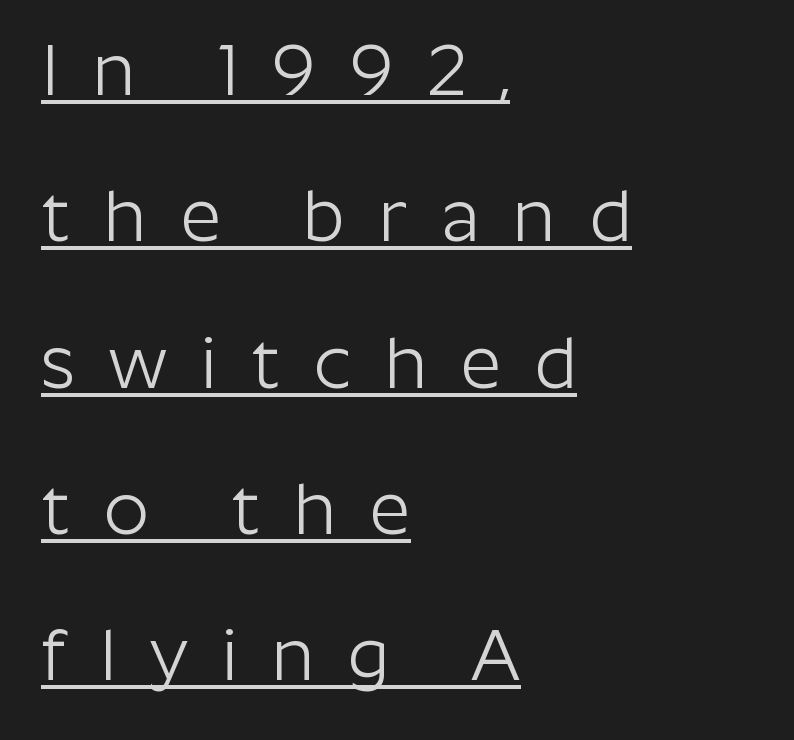
The image shows 71 px light sans-serif type, upright; set left-aligned, loose line spacing (2.06x), unusually wide letter spacing (+0.47 em), underlined; low stroke contrast and a medium x-height.
